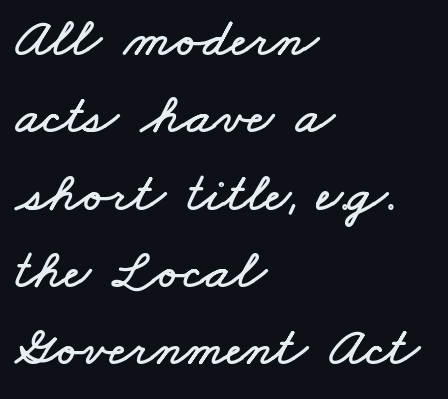
Q: Is the text underlined? A: No.
Q: How is the paragraph aligned? A: Left-aligned.
Q: Is the spacing between letters normal or unusually wide? A: Normal.
Q: Is the spacing between lines tight, normal or loose? A: Normal.
Q: Width (condensed, normal, or wide)? A: Wide.
Q: Stroke contrast? A: Low.
Q: x-height? A: Small.
Q: Monospaced? A: No.
